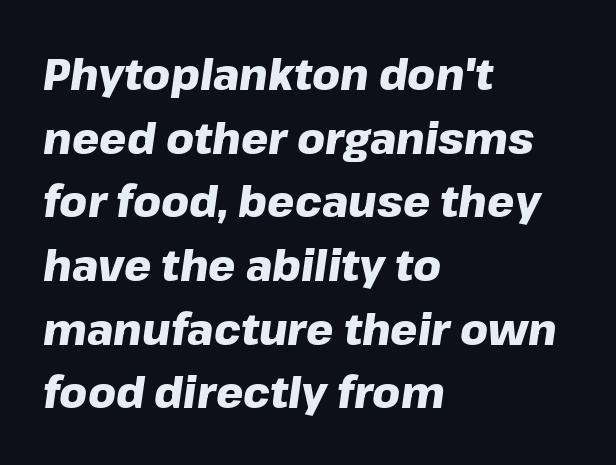
Weight check: bold — yes, fully. Standard letterfit; no display-style spreading of the glyphs. How would I describe the line gaps? Plain and ordinary. Compared with ordinary roman type, these characters are visibly tilted. Spacing verdict: proportional, widths tailored to each character.
